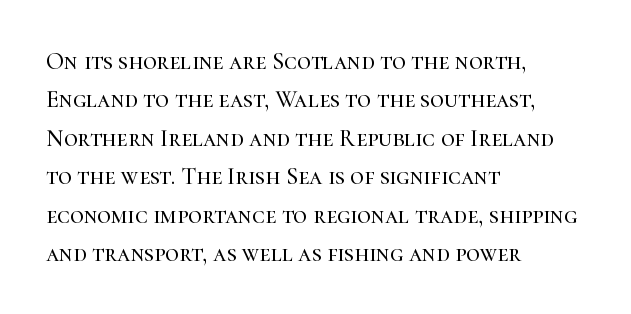
How would I describe the line gaps? Plain and ordinary. Teacher's note: observe the even left margin — that is flush-left alignment. Decoration check: the copy has no underline. Characters follow at the spacing the type designer built in. Is there any slant? The stems are plumb.
